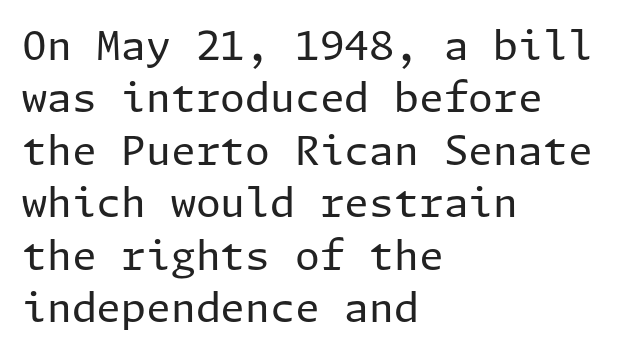
Q: Is the text bold? A: No.
Q: Is the text italic (slanted)? A: No, it is upright.
Q: Is the typeface a serif or a sans-serif typeface? A: Sans-serif.
Q: Is the text underlined? A: No.
Q: How is the paragraph aligned? A: Left-aligned.
Q: Is the spacing between letters normal or unusually wide? A: Normal.
Q: Is the spacing between lines tight, normal or loose? A: Normal.
Q: Width (condensed, normal, or wide)? A: Normal.
Q: Stroke contrast? A: Low.
Q: x-height? A: Medium.
